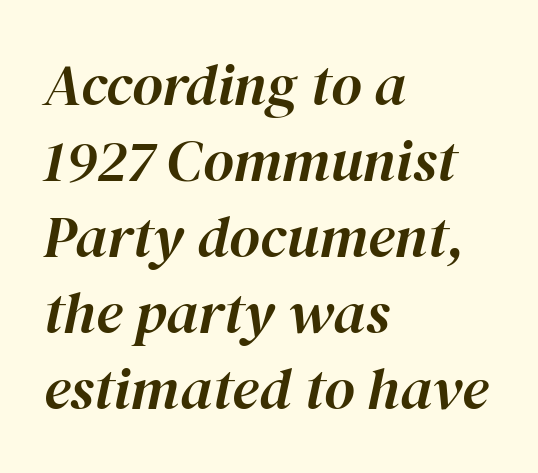
The image shows 59 px text type, italic (leaning right); set left-aligned, normal line spacing (1.29x), normal letter spacing, not underlined; high stroke contrast and a medium x-height.
